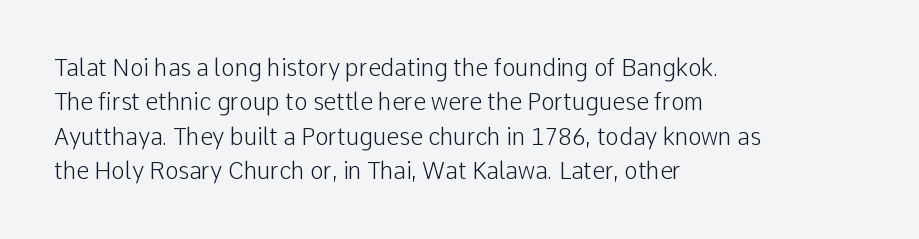
The image shows 23 px text type, upright; set left-aligned, normal line spacing (1.49x), normal letter spacing, not underlined.
